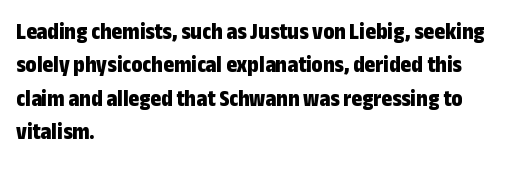
Q: Is the text bold? A: Yes.
Q: Is the text italic (slanted)? A: No, it is upright.
Q: Is the text underlined? A: No.
Q: How is the paragraph aligned? A: Left-aligned.
Q: Is the spacing between letters normal or unusually wide? A: Normal.
Q: Is the spacing between lines tight, normal or loose? A: Normal.
